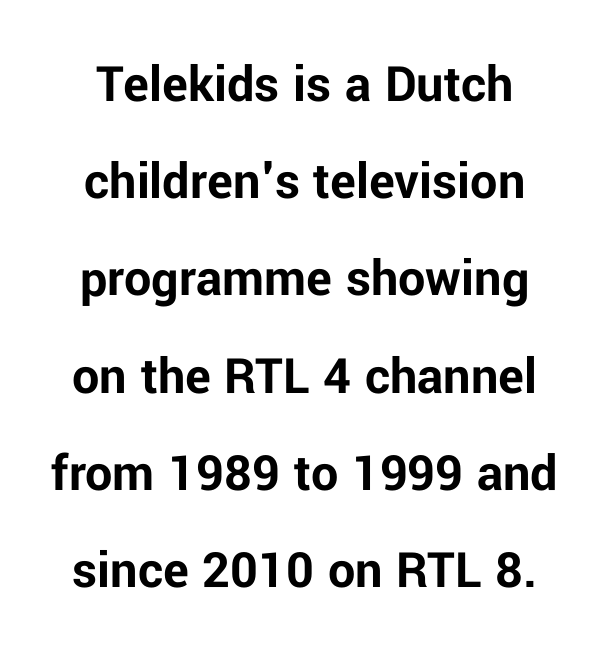
The image shows 54 px bold sans-serif type, upright; set line spacing 1.8x, normal letter spacing, not underlined; low stroke contrast and a medium x-height.
